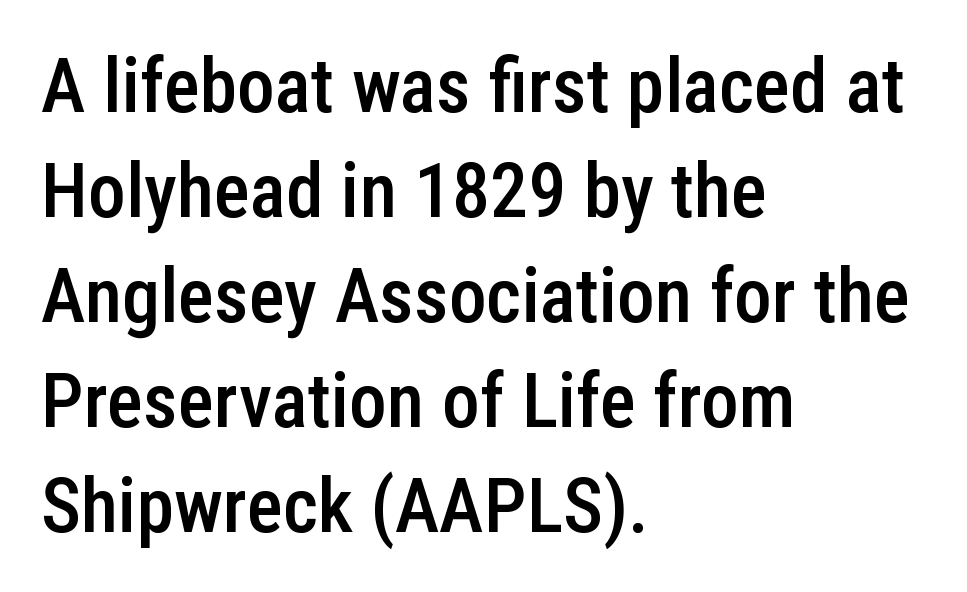
{"serif": "no", "italic": "no", "bold": "semi", "weight": "semibold", "width": "condensed", "stroke_contrast": "low", "x_height": "medium", "monospaced": "no", "underline": "no", "align": "left", "line_spacing": "normal", "line_spacing_ratio": 1.38, "letter_spacing": "normal", "letter_spacing_em": 0.0, "glyph_px": 76}
